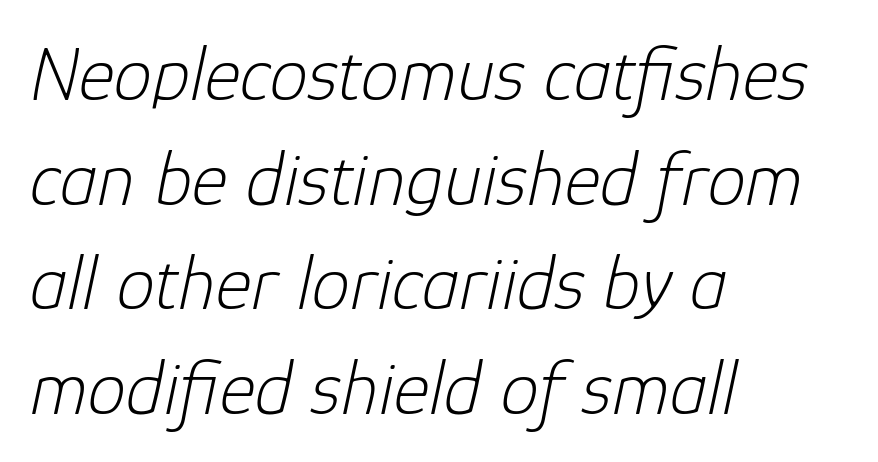
{"italic": "yes", "lean": "right", "slant_degrees": 12, "bold": "no", "weight": "light", "width": "normal", "stroke_contrast": "low", "x_height": "medium", "monospaced": "no", "underline": "no", "align": "left", "line_spacing": "normal", "line_spacing_ratio": 1.36, "letter_spacing": "normal", "letter_spacing_em": 0.0, "glyph_px": 77}
